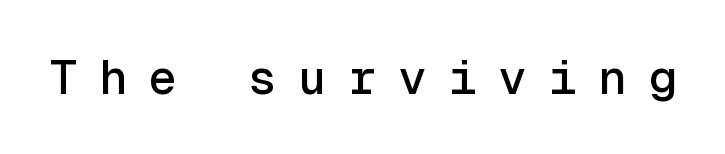
Q: Is the text italic (slanted)? A: No, it is upright.
Q: Is the typeface a serif or a sans-serif typeface? A: Sans-serif.
Q: Is the text underlined? A: No.
Q: Is the spacing between letters normal or unusually wide? A: Unusually wide.
Q: Width (condensed, normal, or wide)? A: Normal.
Q: x-height? A: Medium.
Q: Monospaced? A: Yes.
